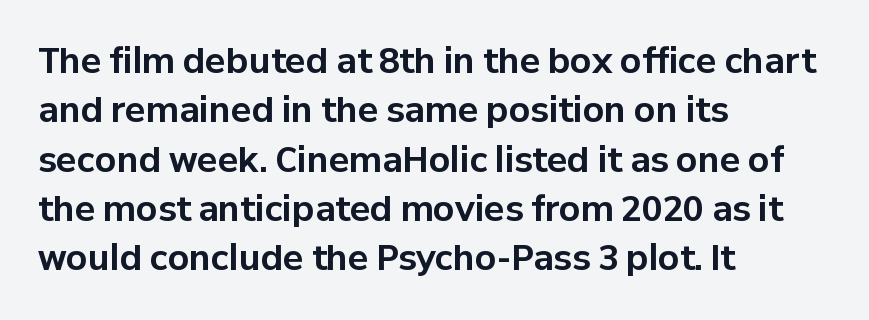
{"serif": "no", "italic": "no", "bold": "yes", "weight": "bold", "width": "normal", "stroke_contrast": "low", "x_height": "medium", "monospaced": "no", "underline": "no", "align": "left", "line_spacing": "normal", "line_spacing_ratio": 1.45, "letter_spacing": "normal", "letter_spacing_em": 0.0, "glyph_px": 34}
